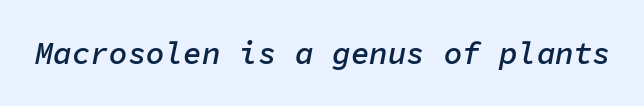
Typesetter's note: demi weight, one step under bold. The gaps between neighbouring characters are ordinary and unremarkable. Beneath every word, the page is bare. Compared with ordinary roman type, these characters are visibly tilted. Looks like terminal output: every glyph gets an equal slot.
